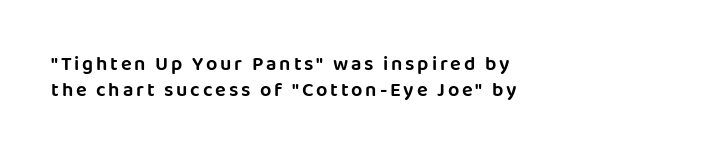
The image shows 20 px text type, upright; set left-aligned, normal line spacing (1.32x), not underlined.
